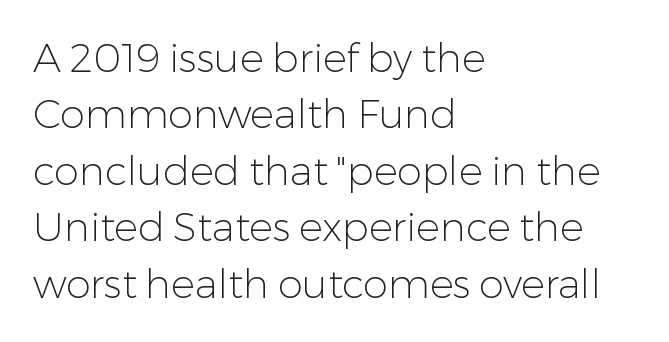
{"serif": "no", "italic": "no", "bold": "no", "weight": "light", "width": "normal", "stroke_contrast": "low", "x_height": "medium", "monospaced": "no", "underline": "no", "align": "left", "line_spacing": "normal", "line_spacing_ratio": 1.41, "letter_spacing": "normal", "letter_spacing_em": 0.0, "glyph_px": 40}
